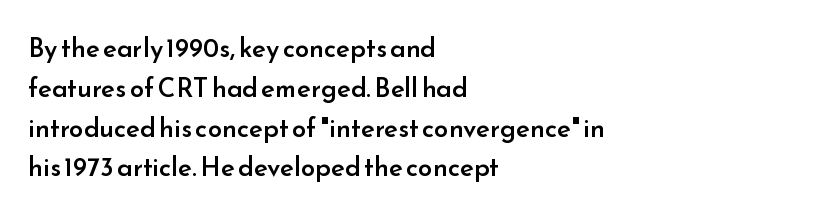
Q: Is the text bold? A: Semi-bold.
Q: Is the text italic (slanted)? A: No, it is upright.
Q: Is the text underlined? A: No.
Q: How is the paragraph aligned? A: Left-aligned.
Q: Is the spacing between letters normal or unusually wide? A: Normal.
Q: Is the spacing between lines tight, normal or loose? A: Normal.
